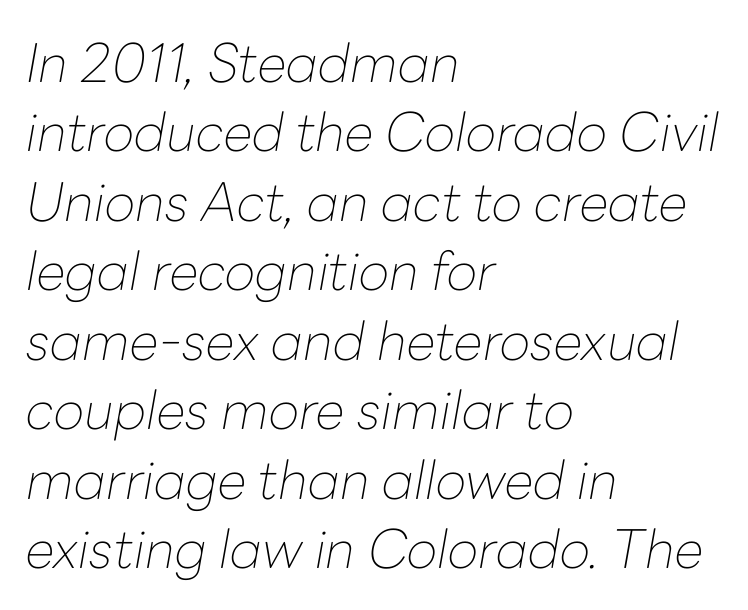
The image shows 53 px thin type, italic (leaning right); set left-aligned, normal line spacing (1.31x), normal letter spacing, not underlined; low stroke contrast and a medium x-height.
